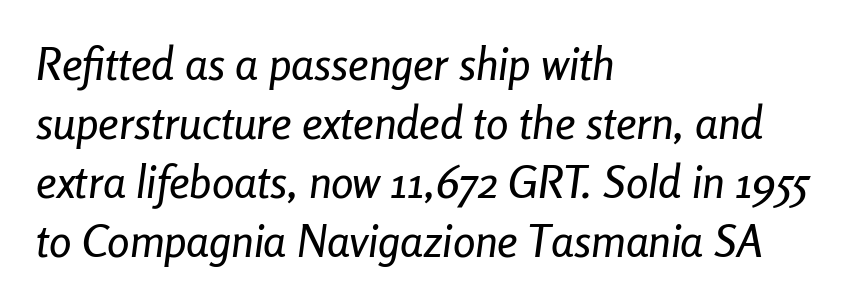
The image shows 45 px condensed type, italic (leaning right); set left-aligned, normal line spacing (1.31x), normal letter spacing, not underlined; low stroke contrast and a medium x-height.
